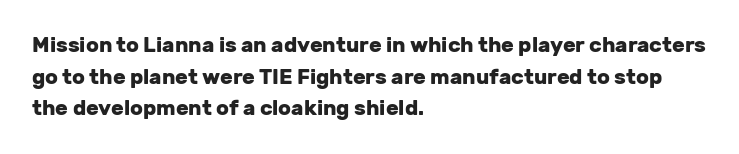
{"italic": "no", "bold": "yes", "underline": "no", "align": "left", "line_spacing": "normal", "line_spacing_ratio": 1.51, "letter_spacing": "normal", "letter_spacing_em": 0.0, "glyph_px": 21}
